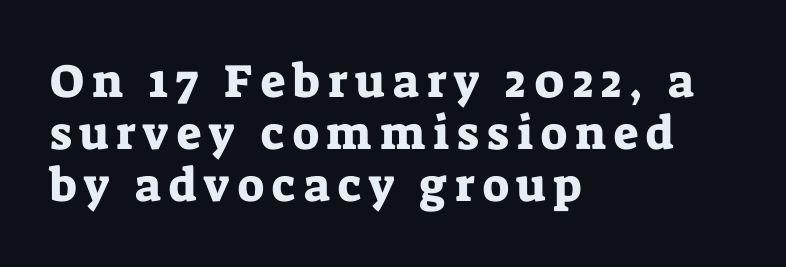
{"serif": "yes", "italic": "no", "width": "normal", "stroke_contrast": "low", "x_height": "medium", "monospaced": "no", "underline": "no", "align": "left", "line_spacing": "tight", "line_spacing_ratio": 1.11, "glyph_px": 47}
